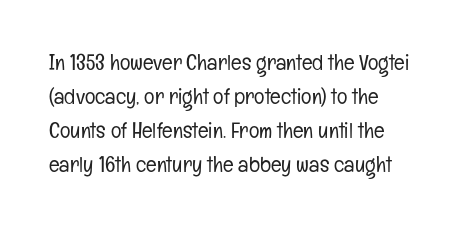
The image shows 22 px text type, upright; set normal line spacing (1.54x), normal letter spacing, not underlined.
